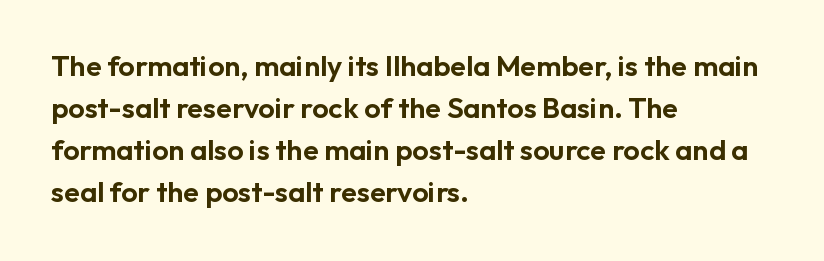
The image shows 29 px sans-serif type, upright; set left-aligned, normal line spacing (1.45x), normal letter spacing, not underlined; low stroke contrast and a medium x-height.
